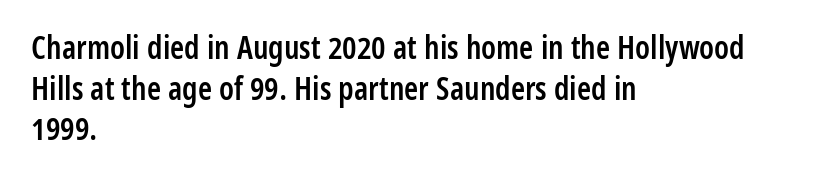
{"serif": "no", "italic": "no", "bold": "semi", "weight": "semibold", "width": "condensed", "stroke_contrast": "low", "x_height": "medium", "monospaced": "no", "underline": "no", "align": "left", "line_spacing": "normal", "line_spacing_ratio": 1.27, "letter_spacing": "normal", "letter_spacing_em": 0.0, "glyph_px": 32}
